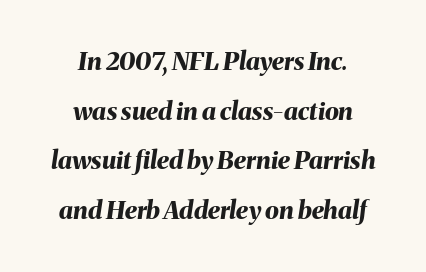
Set as a true bold cut, around the 700 mark. Does the copy run flush right? No — it is centered line by line. The words here are not underlined. Here the glyphs are tracked normally, forming tight word shapes.
